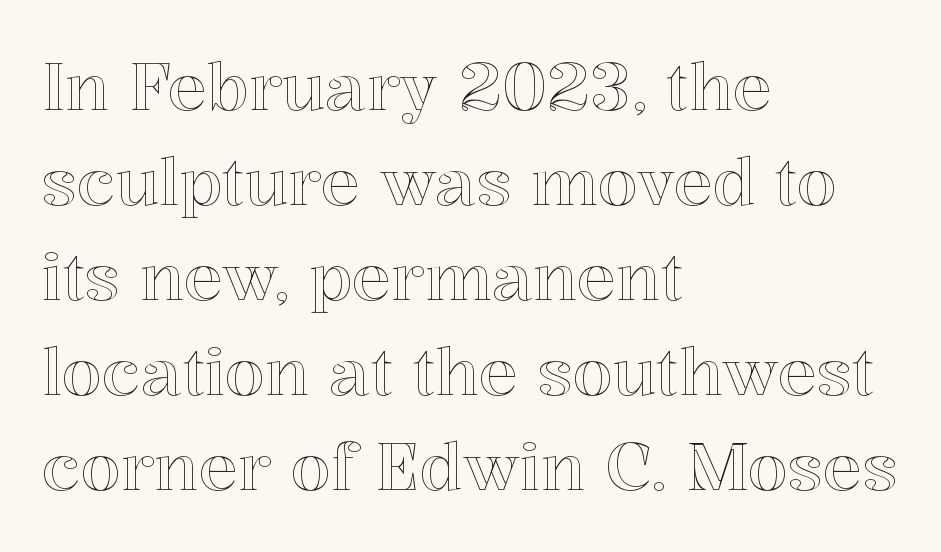
Vertically, the passage feels balanced, rows spaced as you'd expect. Ascenders rise straight up at ninety degrees. The passage shown is not underscored anywhere. A typesetter would call this proportional, since set widths differ per character. There is no visible air inserted between adjacent glyphs. In CSS terms this would be text-align: left.
